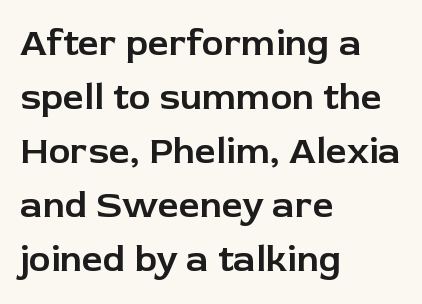
Q: Is the text italic (slanted)? A: No, it is upright.
Q: Is the typeface a serif or a sans-serif typeface? A: Sans-serif.
Q: Is the text underlined? A: No.
Q: How is the paragraph aligned? A: Left-aligned.
Q: Is the spacing between letters normal or unusually wide? A: Normal.
Q: Is the spacing between lines tight, normal or loose? A: Normal.
Q: Width (condensed, normal, or wide)? A: Normal.
Q: Stroke contrast? A: Low.
Q: x-height? A: Medium.
Q: Monospaced? A: No.
